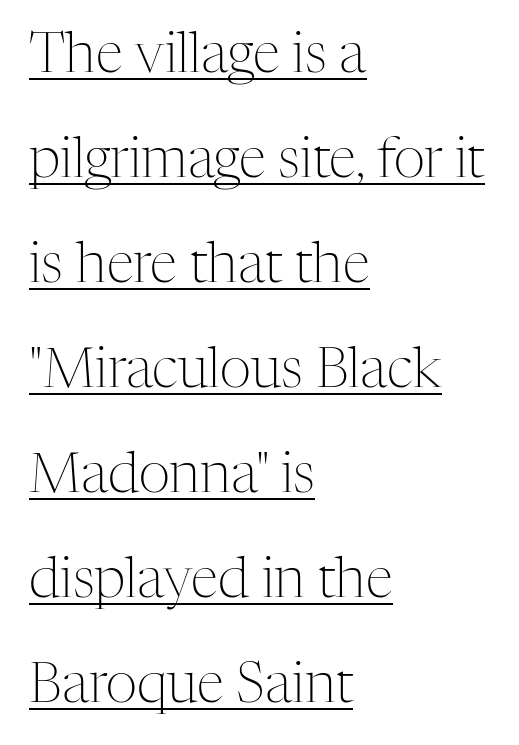
{"serif": "yes", "italic": "no", "bold": "no", "weight": "light", "width": "normal", "stroke_contrast": "medium", "x_height": "medium", "monospaced": "no", "underline": "yes", "align": "left", "line_spacing": "loose", "line_spacing_ratio": 1.91, "letter_spacing": "normal", "letter_spacing_em": 0.0, "glyph_px": 55}
